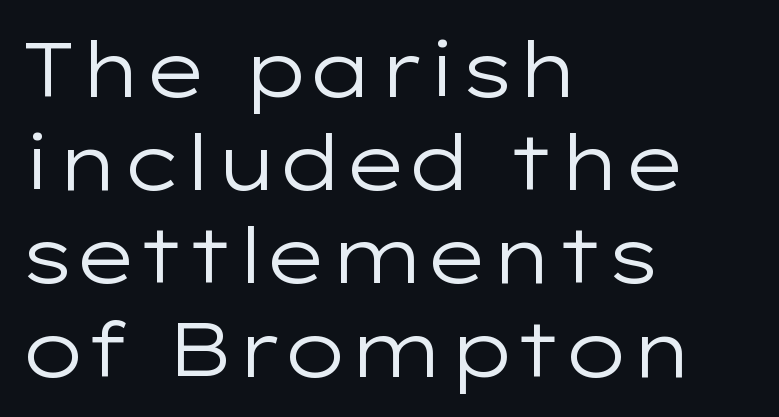
The image shows 77 px regular-weight, wide sans-serif type, upright; set left-aligned, line spacing 1.21x, normal letter spacing, not underlined; low stroke contrast and a medium x-height.
